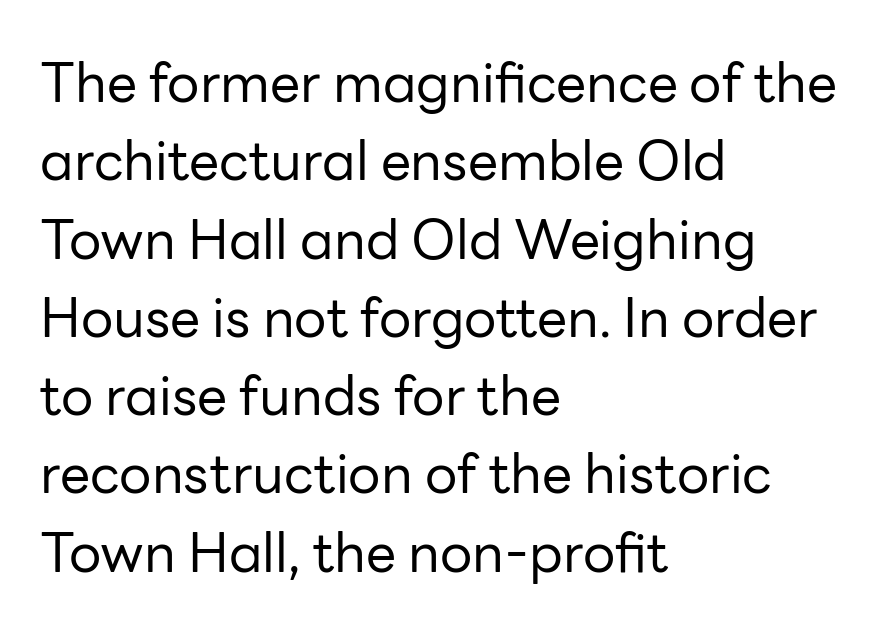
Each letter's strokes conclude bluntly, with no projecting serifs. Does the leading feel generous? No, just average. Here the designer chose a conventional face with non-uniform glyph widths. Letter spacing: default. The gap between lines stays unmarked. Teacher's note: observe the even left margin — that is flush-left alignment.
